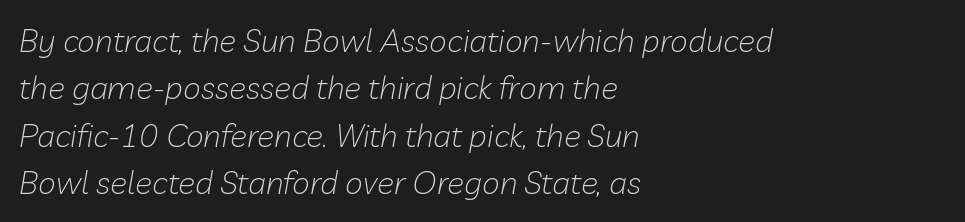
Rendered with sloped, italic letterforms. The typeface has the unassuming heft of standard copy or less. The block of text has a typical density, with ordinary space between rows. The passage shown has conventional tracking throughout. Note the varied advance widths — an 'i' is clearly narrower than an 'm'. If you drew a ruler down the left edge, every line would touch it.
